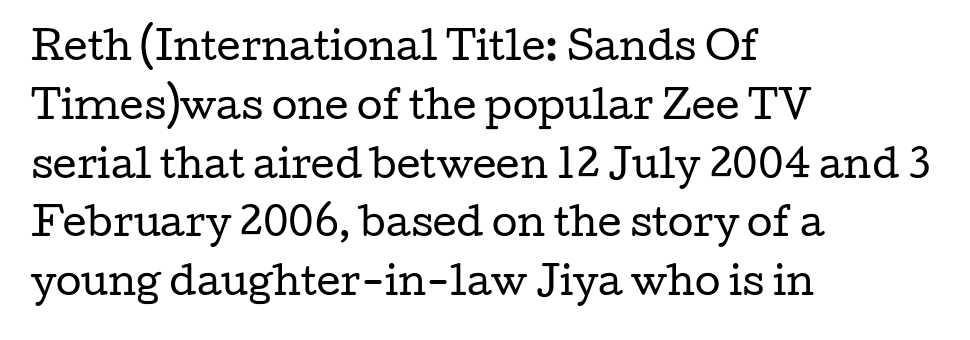
A typesetter would call this proportional, since set widths differ per character. Ordinary non-slanted type is in use. Stroke thickness stays within the range of a standard reading face or lighter. Observe the ordinary spacing: letters are neighbours, not strangers. Reading down the column, the eye jumps a familiar distance to each next line. The area under the type is left untouched.
